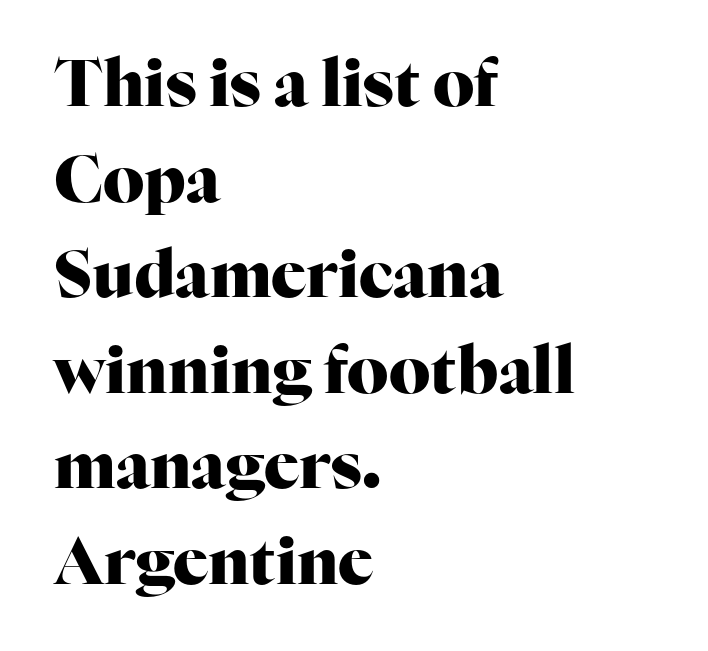
Q: Is the text bold? A: Yes.
Q: Is the text italic (slanted)? A: No, it is upright.
Q: Is the typeface a serif or a sans-serif typeface? A: Serif.
Q: Is the text underlined? A: No.
Q: How is the paragraph aligned? A: Left-aligned.
Q: Is the spacing between letters normal or unusually wide? A: Normal.
Q: Is the spacing between lines tight, normal or loose? A: Normal.
Q: Width (condensed, normal, or wide)? A: Normal.
Q: Stroke contrast? A: High.
Q: x-height? A: Medium.
Q: Monospaced? A: No.
